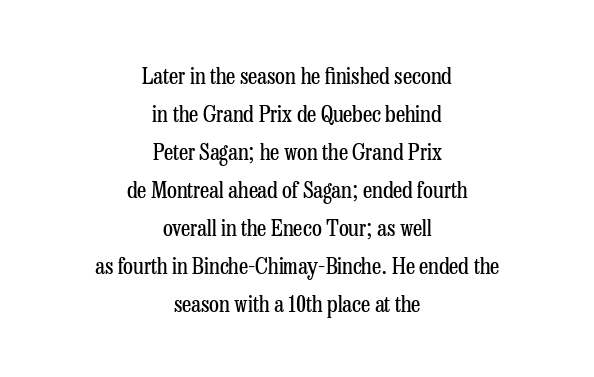
This sample uses plain, unmodified letter spacing. Quick note: not italic, upright. Each new line begins a customary step beneath the previous one. Ink coverage per letter is moderate at most.
